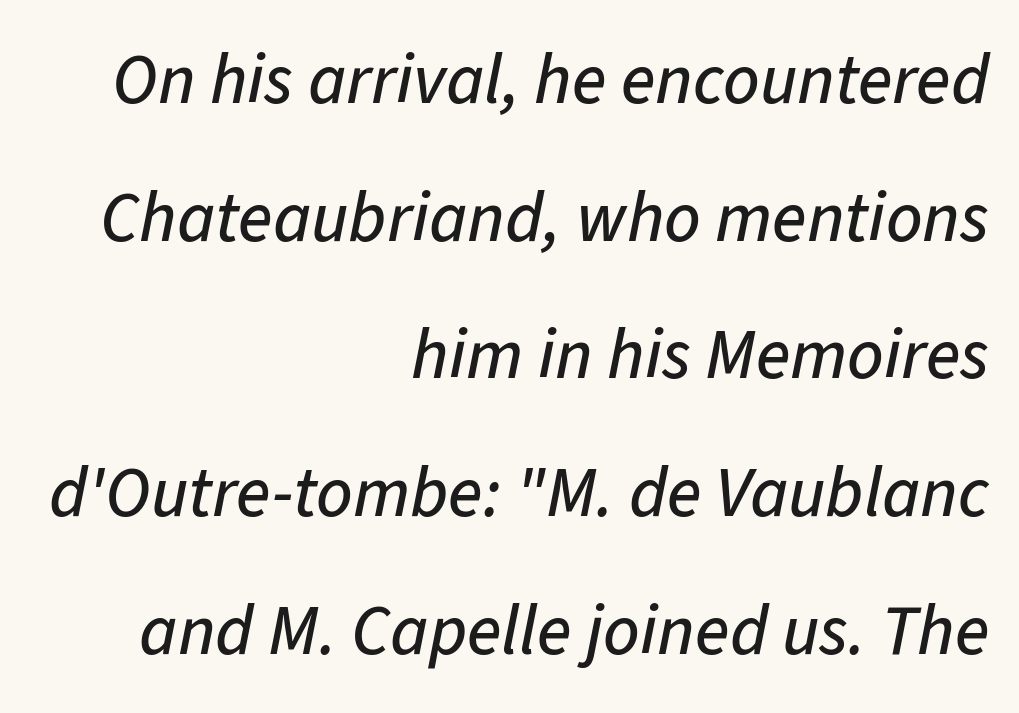
Q: Is the text italic (slanted)? A: Yes, it leans right by about 11 degrees.
Q: Is the text underlined? A: No.
Q: How is the paragraph aligned? A: Right-aligned.
Q: Is the spacing between letters normal or unusually wide? A: Normal.
Q: Is the spacing between lines tight, normal or loose? A: Loose.
Q: Width (condensed, normal, or wide)? A: Normal.
Q: Stroke contrast? A: Low.
Q: x-height? A: Medium.
Q: Monospaced? A: No.
